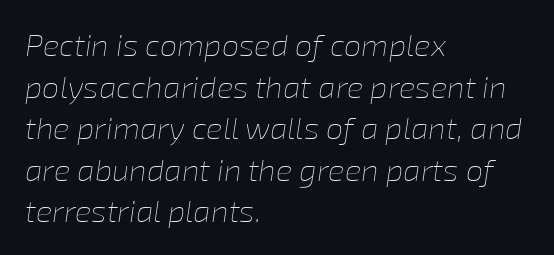
Q: Is the text bold? A: No.
Q: Is the text italic (slanted)? A: Yes, it leans right by about 8 degrees.
Q: Is the text underlined? A: No.
Q: How is the paragraph aligned? A: Left-aligned.
Q: Is the spacing between letters normal or unusually wide? A: Normal.
Q: Is the spacing between lines tight, normal or loose? A: Normal.
Q: Width (condensed, normal, or wide)? A: Normal.
Q: Stroke contrast? A: Low.
Q: x-height? A: Medium.
Q: Monospaced? A: No.
